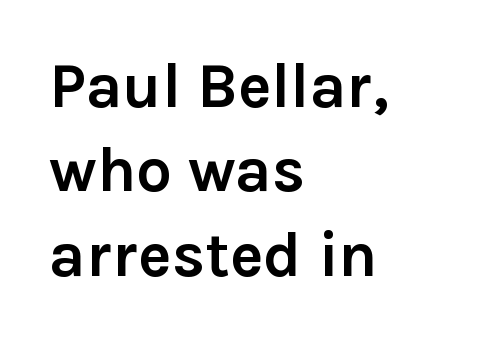
The image shows 63 px semibold sans-serif type, upright; set left-aligned, normal line spacing (1.34x), normal letter spacing, not underlined; low stroke contrast and a medium x-height.
